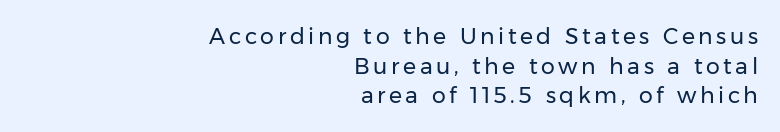
The image shows 22 px text type, upright; set right-aligned, normal line spacing (1.35x), not underlined.
